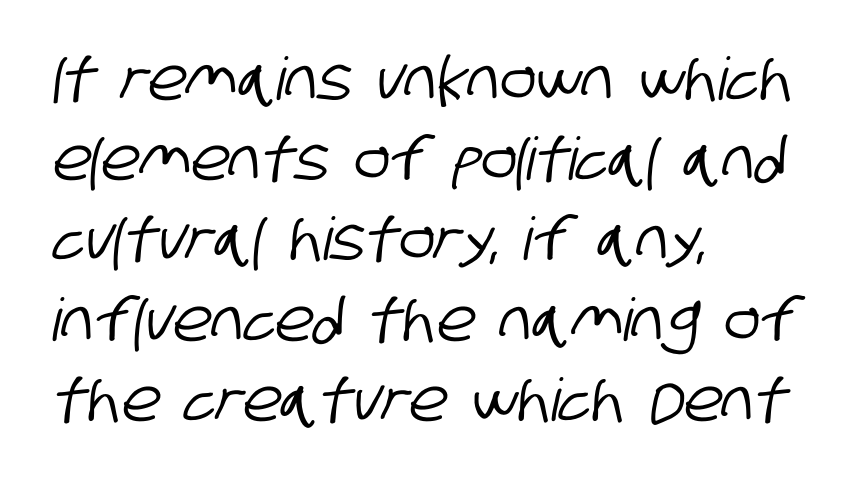
The lines sit at an ordinary, default distance from one another. The rendering shows plain stroke endings on the letterforms — a sans-serif design. The setting favours the left margin, as ordinary paragraphs usually do. No extra tracking has been applied to these lines.
